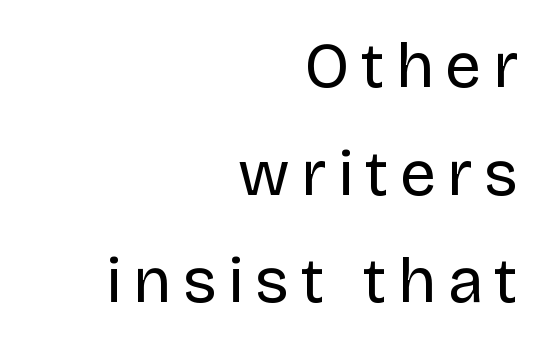
{"serif": "no", "italic": "no", "bold": "no", "weight": "regular", "width": "normal", "stroke_contrast": "low", "x_height": "large", "monospaced": "no", "underline": "no", "align": "right", "line_spacing": "normal", "line_spacing_ratio": 1.68, "glyph_px": 64}
